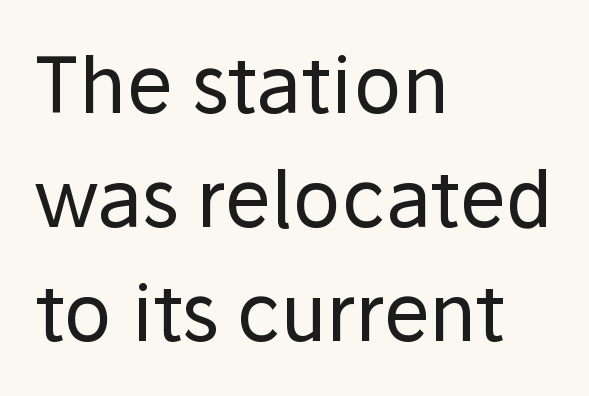
The image shows 78 px regular-weight sans-serif type, upright; set left-aligned, normal line spacing (1.46x), normal letter spacing, not underlined; low stroke contrast and a medium x-height.
